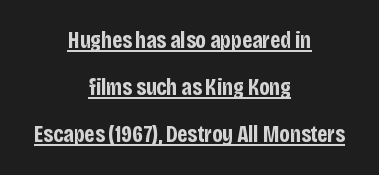
Q: Is the text bold? A: Yes.
Q: Is the text italic (slanted)? A: No, it is upright.
Q: Is the text underlined? A: Yes.
Q: How is the paragraph aligned? A: Centered.
Q: Is the spacing between letters normal or unusually wide? A: Normal.
Q: Is the spacing between lines tight, normal or loose? A: Loose.
